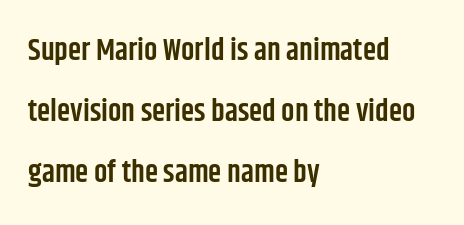
Q: Is the text bold? A: Semi-bold.
Q: Is the text italic (slanted)? A: No, it is upright.
Q: Is the typeface a serif or a sans-serif typeface? A: Sans-serif.
Q: Is the text underlined? A: No.
Q: How is the paragraph aligned? A: Left-aligned.
Q: Is the spacing between letters normal or unusually wide? A: Normal.
Q: Is the spacing between lines tight, normal or loose? A: Loose.
Q: Width (condensed, normal, or wide)? A: Condensed.
Q: Stroke contrast? A: Low.
Q: x-height? A: Large.
Q: Monospaced? A: No.
